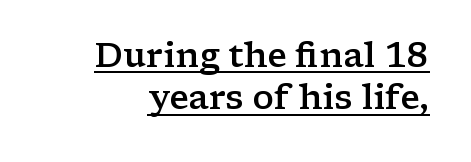
The image shows 34 px semibold, wide serif type, upright; set normal line spacing (1.25x), normal letter spacing, underlined; low stroke contrast and a medium x-height.
